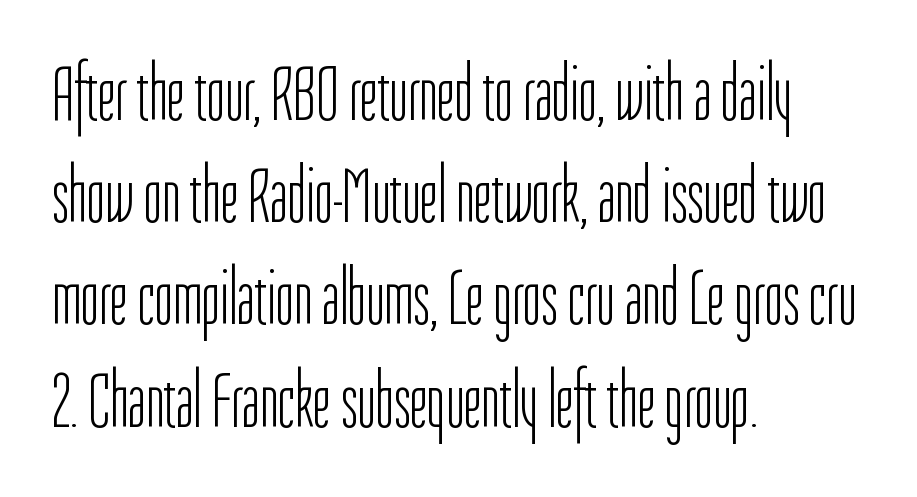
Q: Is the text bold? A: No.
Q: Is the text italic (slanted)? A: No, it is upright.
Q: Is the typeface a serif or a sans-serif typeface? A: Sans-serif.
Q: Is the text underlined? A: No.
Q: How is the paragraph aligned? A: Left-aligned.
Q: Is the spacing between letters normal or unusually wide? A: Normal.
Q: Is the spacing between lines tight, normal or loose? A: Normal.
Q: Width (condensed, normal, or wide)? A: Condensed.
Q: Stroke contrast? A: Low.
Q: x-height? A: Medium.
Q: Monospaced? A: No.
